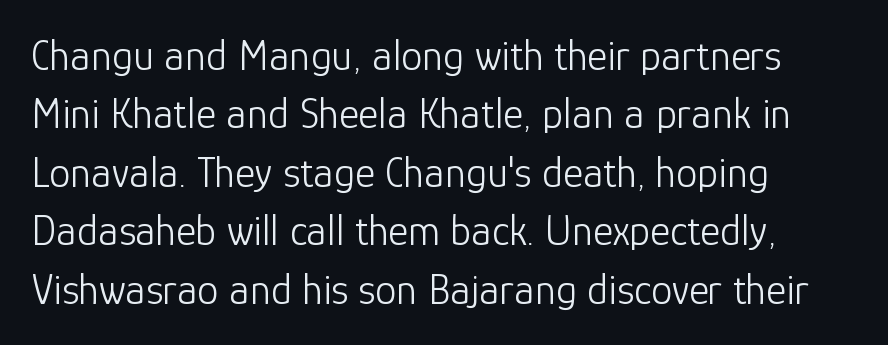
Think of a printed novel: that variable character pitch is what you see here. Nothing sits at the stroke ends, so this counts as sans-serif. Each stroke keeps to a modest, everyday thickness or less. The zone under the glyphs is completely vacant. The lettering holds an erect, upright posture throughout.
